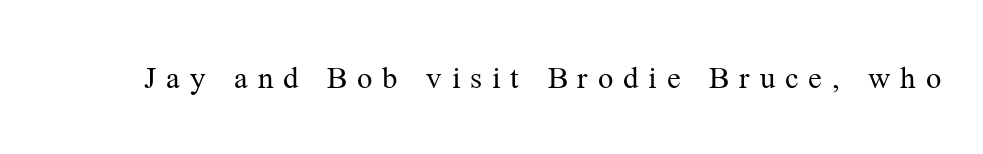
Q: Is the text bold? A: No.
Q: Is the text italic (slanted)? A: No, it is upright.
Q: Is the typeface a serif or a sans-serif typeface? A: Serif.
Q: Is the text underlined? A: No.
Q: Is the spacing between letters normal or unusually wide? A: Unusually wide.
Q: Width (condensed, normal, or wide)? A: Normal.
Q: Stroke contrast? A: Medium.
Q: x-height? A: Medium.
Q: Monospaced? A: No.
